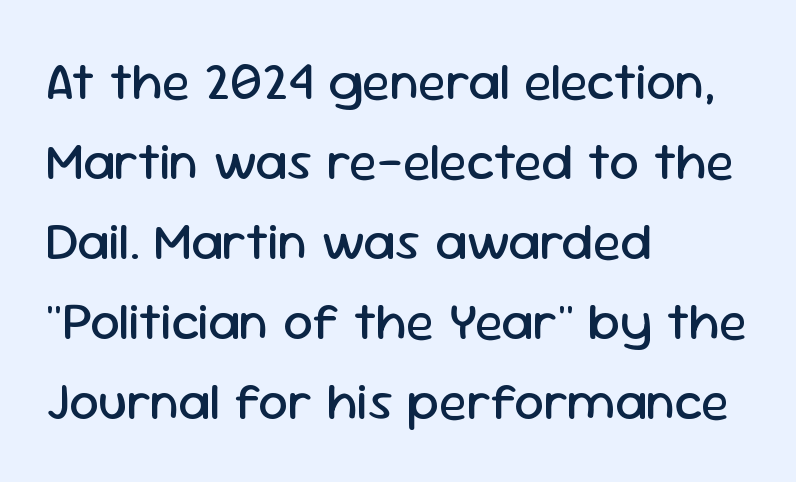
{"serif": "no", "italic": "no", "bold": "no", "weight": "regular", "width": "normal", "stroke_contrast": "low", "x_height": "medium", "monospaced": "no", "underline": "no", "align": "left", "line_spacing": "normal", "line_spacing_ratio": 1.51, "letter_spacing": "normal", "letter_spacing_em": 0.0, "glyph_px": 53}
